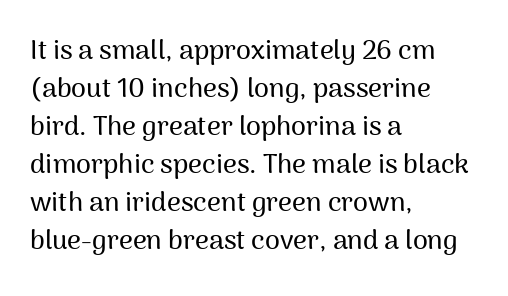
{"italic": "no", "underline": "no", "align": "left", "line_spacing": "normal", "line_spacing_ratio": 1.41, "letter_spacing": "normal", "letter_spacing_em": 0.0, "glyph_px": 27}
